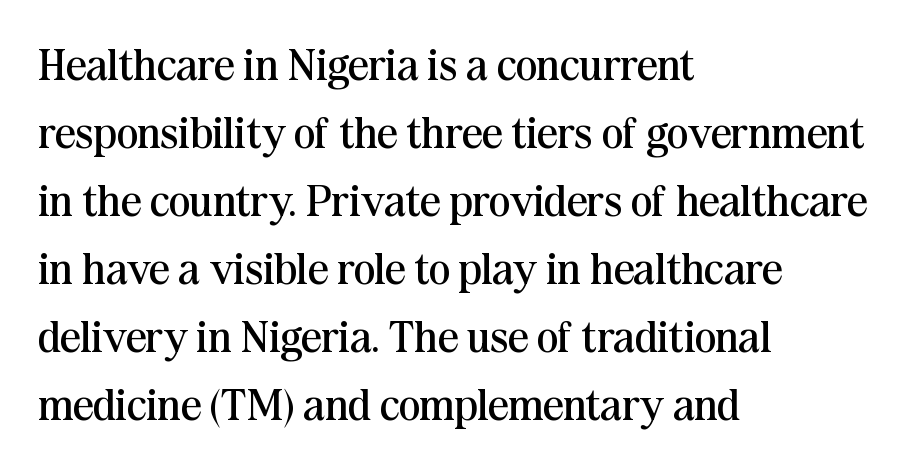
The image shows 45 px regular-weight serif type, upright; set left-aligned, normal line spacing (1.51x), normal letter spacing, not underlined; medium stroke contrast and a medium x-height.
